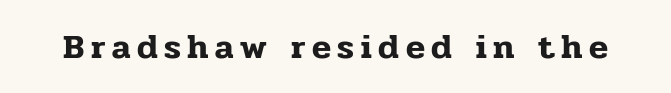
The image shows 35 px serif type, upright; set not underlined; low stroke contrast and a medium x-height.
